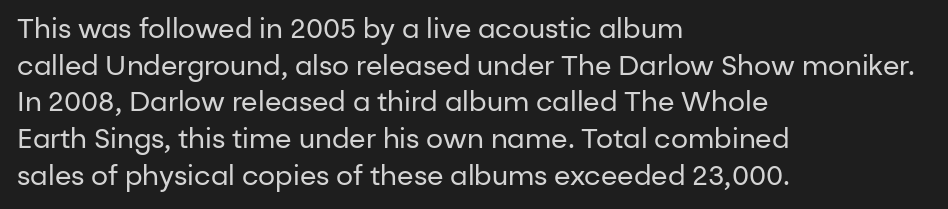
{"italic": "no", "bold": "no", "underline": "no", "align": "left", "line_spacing": "normal", "line_spacing_ratio": 1.36, "letter_spacing": "normal", "letter_spacing_em": 0.0, "glyph_px": 27}
